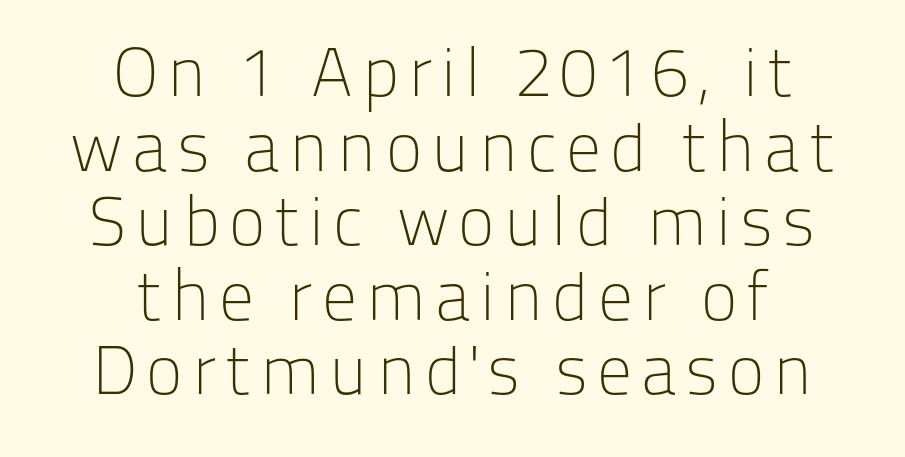
{"serif": "no", "italic": "no", "bold": "no", "weight": "light", "width": "normal", "stroke_contrast": "low", "x_height": "medium", "monospaced": "no", "underline": "no", "align": "center", "line_spacing": "tight", "line_spacing_ratio": 1.08, "glyph_px": 69}
